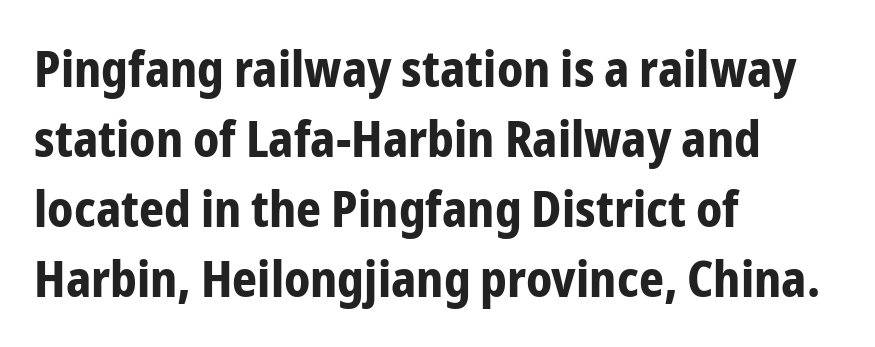
The font's upright variant was chosen for this text. Does the weight exceed regular? Yes, all the way to bold. Honestly, the letter spacing is just normal — you wouldn't notice it. The face used here is a sans, in the tradition of grotesques and geometrics.
